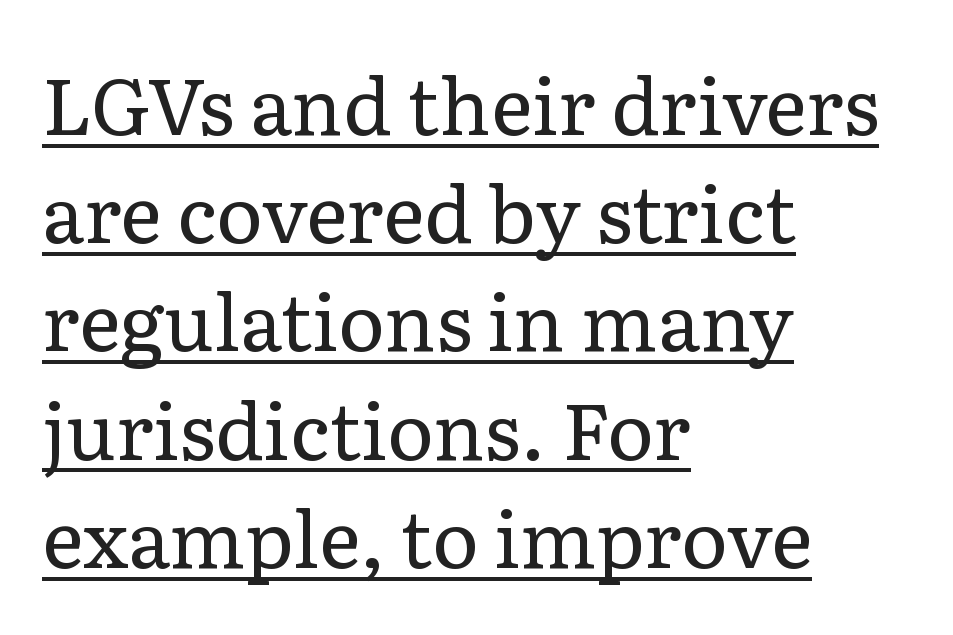
The image shows 79 px regular-weight serif type, upright; set left-aligned, normal line spacing (1.37x), normal letter spacing, underlined; low stroke contrast and a medium x-height.
